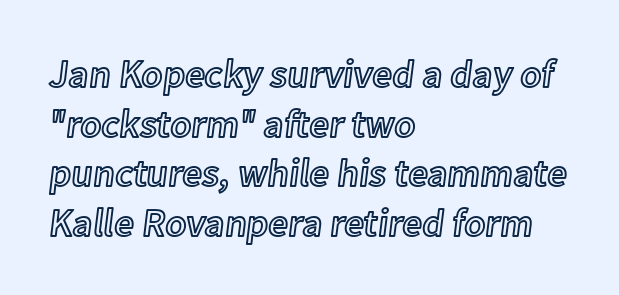
{"width": "normal", "x_height": "medium", "monospaced": "no", "underline": "no", "align": "left", "line_spacing": "normal", "line_spacing_ratio": 1.27, "letter_spacing": "normal", "letter_spacing_em": 0.0, "glyph_px": 39}
